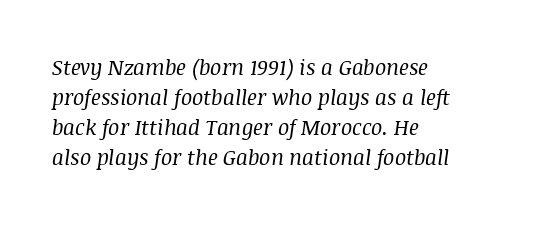
{"italic": "yes", "lean": "right", "slant_degrees": 8, "bold": "no", "underline": "no", "align": "left", "line_spacing": "normal", "line_spacing_ratio": 1.43, "letter_spacing": "normal", "letter_spacing_em": 0.0, "glyph_px": 21}
